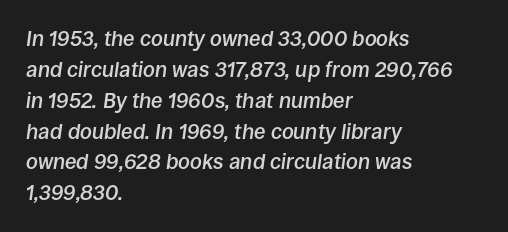
The image shows 21 px text type, italic (leaning right); set left-aligned, normal line spacing (1.47x), normal letter spacing, not underlined.
